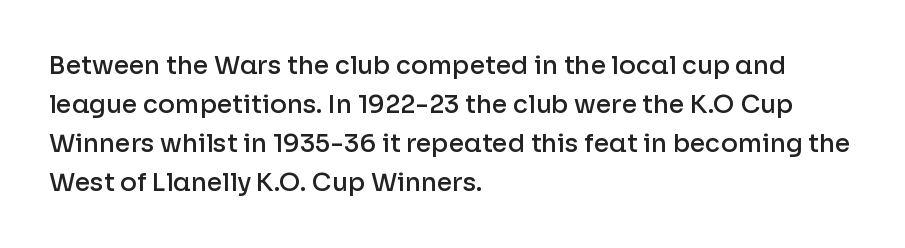
{"italic": "no", "bold": "semi", "underline": "no", "align": "left", "line_spacing": "normal", "line_spacing_ratio": 1.56, "letter_spacing": "normal", "letter_spacing_em": 0.0, "glyph_px": 25}
